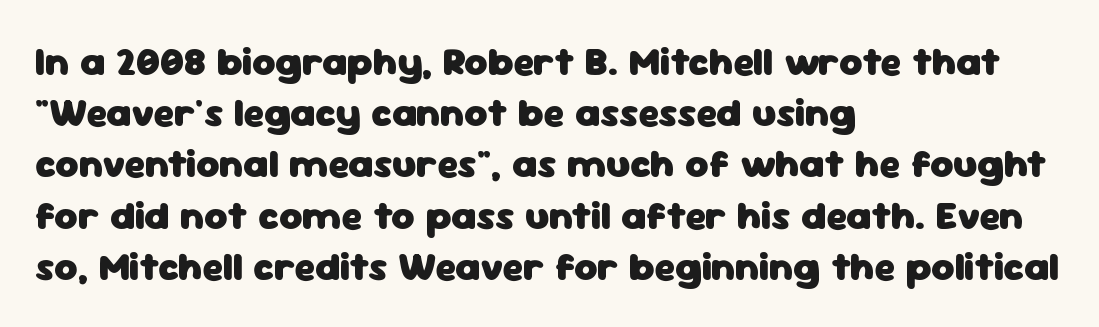
The image shows 40 px heavy sans-serif type, upright; set left-aligned, normal line spacing (1.28x), normal letter spacing, not underlined; low stroke contrast and a medium x-height.
